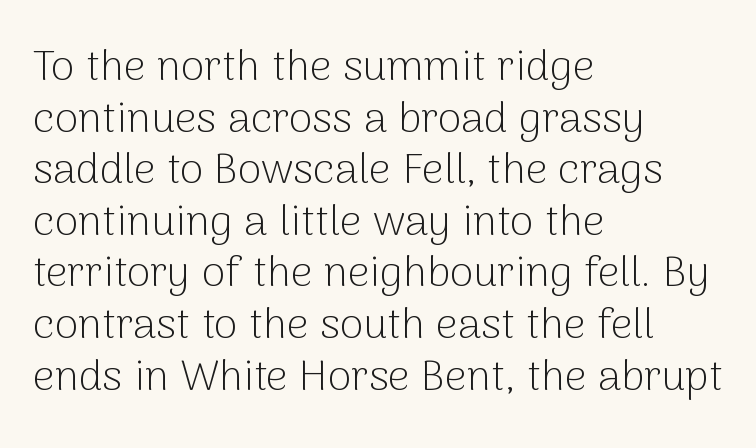
The image shows 43 px light sans-serif type, upright; set left-aligned, line spacing 1.2x, normal letter spacing, not underlined; low stroke contrast and a medium x-height.
